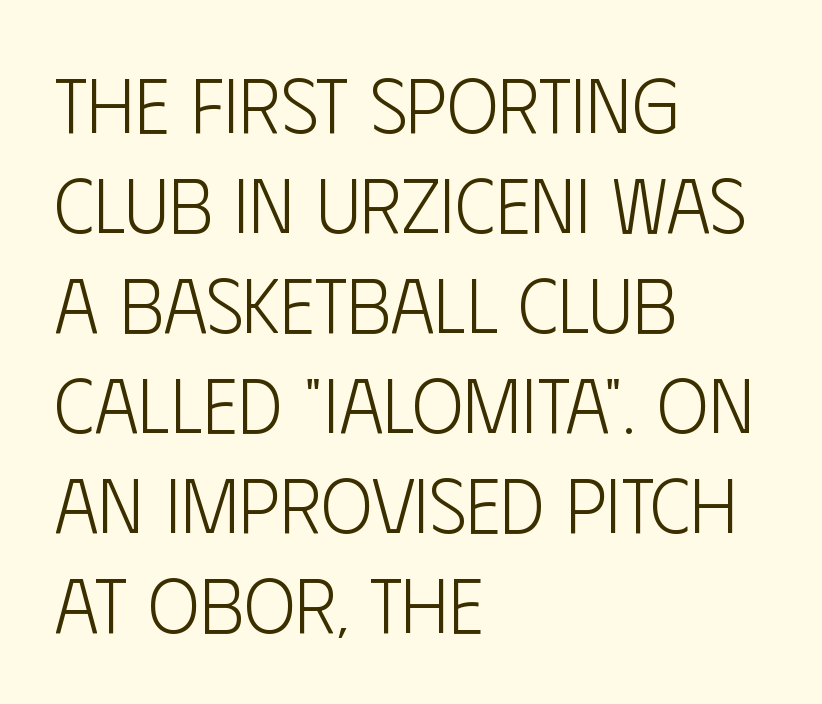
Q: Is the text bold? A: No.
Q: Is the text italic (slanted)? A: No, it is upright.
Q: Is the typeface a serif or a sans-serif typeface? A: Sans-serif.
Q: Is the text underlined? A: No.
Q: How is the paragraph aligned? A: Left-aligned.
Q: Is the spacing between letters normal or unusually wide? A: Normal.
Q: Is the spacing between lines tight, normal or loose? A: Normal.
Q: Width (condensed, normal, or wide)? A: Condensed.
Q: Stroke contrast? A: Low.
Q: x-height? A: Large.
Q: Monospaced? A: No.
